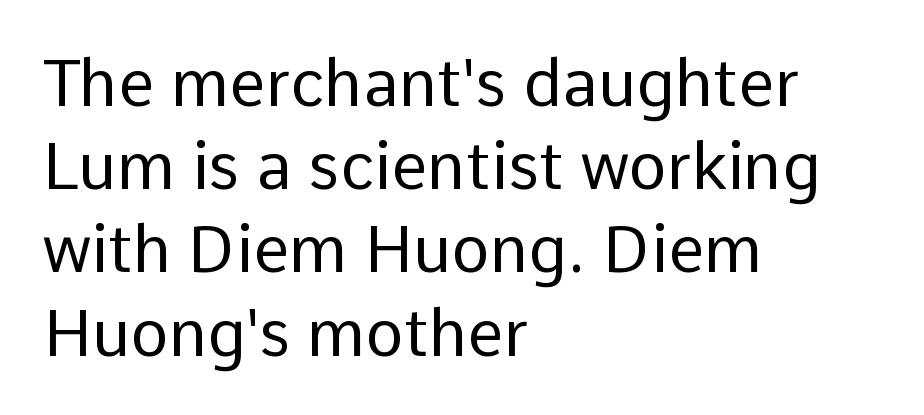
Glance below the letters and you will spot only blank space. Where is the straight margin? On the left. The letters advance in unequal steps, a hallmark of proportional type. Rows of type keep a routine distance in the vertical direction. Vertical stems look standard width or narrower in stroke. Tall strokes in this sample are plumb rather than angled.
